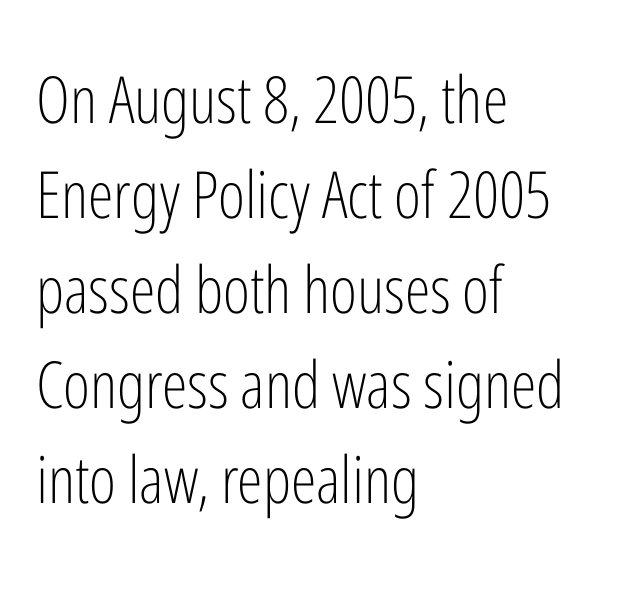
The string is rendered with underlining switched off. This is the regular roman posture of the typeface. Weight: not bold — regular or lighter. The lines are quadded left. Stroke terminals: plain, sans-serif.
